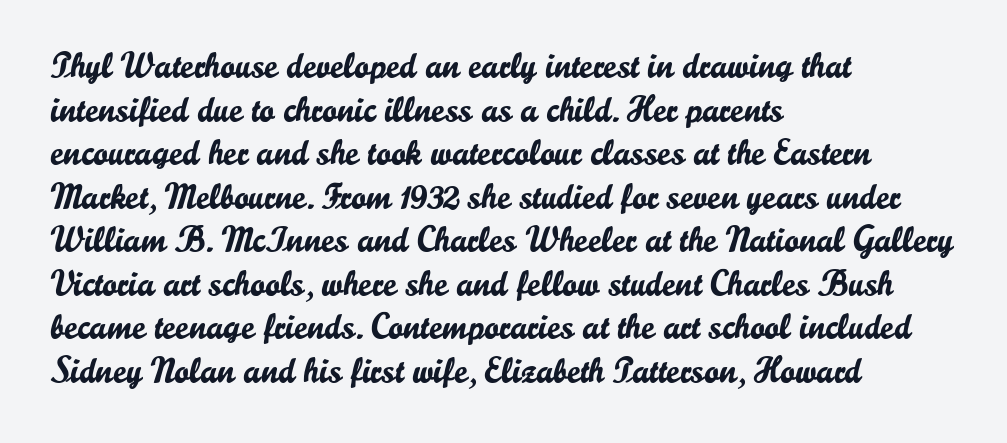
{"serif": "no", "width": "normal", "stroke_contrast": "low", "x_height": "small", "monospaced": "no", "underline": "no", "align": "left", "line_spacing_ratio": 1.21, "letter_spacing": "normal", "letter_spacing_em": 0.0, "glyph_px": 36}
